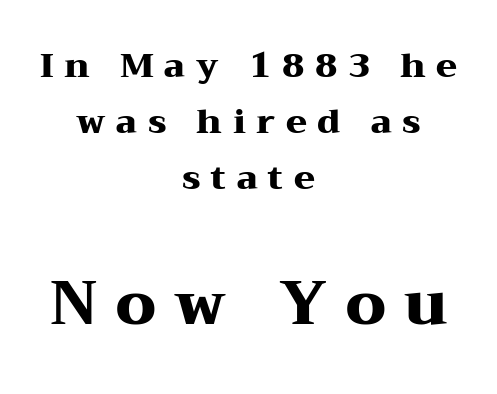
Q: Is the text bold? A: Yes.
Q: Is the text italic (slanted)? A: No, it is upright.
Q: Is the typeface a serif or a sans-serif typeface? A: Serif.
Q: Is the text underlined? A: No.
Q: How is the paragraph aligned? A: Centered.
Q: Is the spacing between letters normal or unusually wide? A: Unusually wide.
Q: Is the spacing between lines tight, normal or loose? A: Normal.
Q: Which block of text is set in a larger size, the first (top) or the second (bottom)? A: The second (bottom) one.
Q: Width (condensed, normal, or wide)? A: Wide.
Q: Stroke contrast? A: Medium.
Q: x-height? A: Medium.
Q: Monospaced? A: No.
